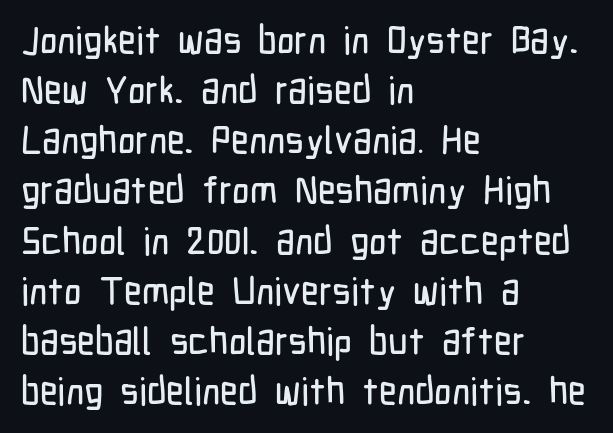
Q: Is the text italic (slanted)? A: No, it is upright.
Q: Is the typeface a serif or a sans-serif typeface? A: Sans-serif.
Q: Is the text underlined? A: No.
Q: How is the paragraph aligned? A: Left-aligned.
Q: Is the spacing between letters normal or unusually wide? A: Normal.
Q: Is the spacing between lines tight, normal or loose? A: Normal.
Q: Width (condensed, normal, or wide)? A: Condensed.
Q: Stroke contrast? A: Low.
Q: x-height? A: Medium.
Q: Monospaced? A: No.
